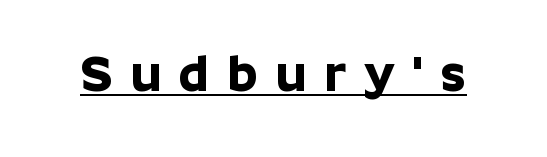
{"serif": "no", "italic": "no", "bold": "yes", "weight": "bold", "width": "normal", "stroke_contrast": "low", "x_height": "medium", "monospaced": "no", "underline": "yes", "letter_spacing": "wide", "letter_spacing_em": 0.36, "glyph_px": 50}
